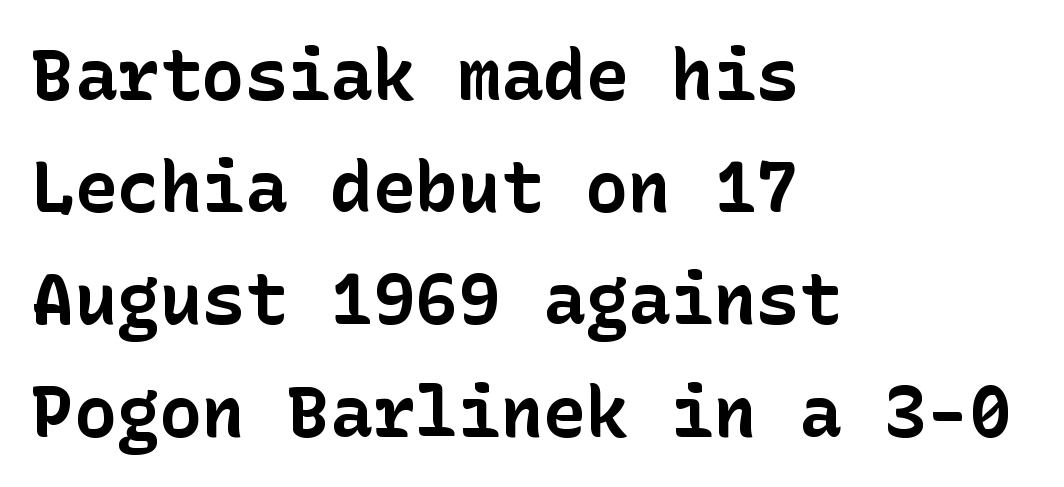
{"serif": "no", "italic": "no", "bold": "yes", "weight": "bold", "width": "normal", "stroke_contrast": "low", "x_height": "medium", "underline": "no", "align": "left", "line_spacing": "normal", "line_spacing_ratio": 1.58, "letter_spacing": "normal", "letter_spacing_em": 0.0, "glyph_px": 71}
